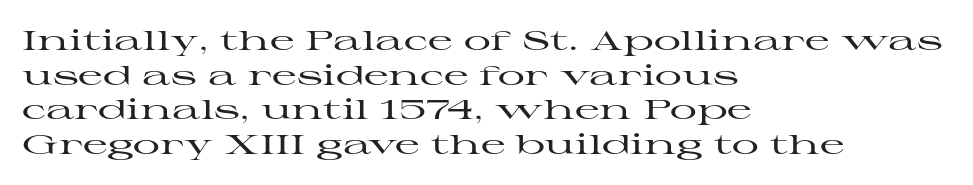
{"italic": "no", "underline": "no", "align": "left", "line_spacing": "normal", "line_spacing_ratio": 1.28, "letter_spacing": "normal", "letter_spacing_em": 0.0, "glyph_px": 27}
